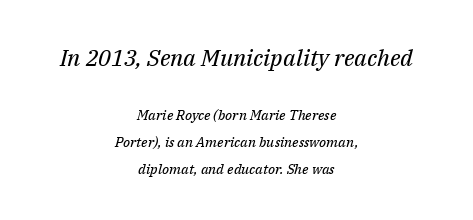
The image shows 23 px text type, italic (leaning right); set centered, loose line spacing (1.93x), normal letter spacing, not underlined; the first (top) block is 1.64x larger.
